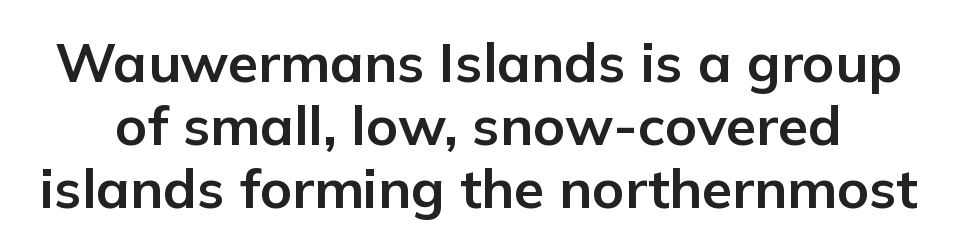
{"serif": "no", "italic": "no", "bold": "yes", "weight": "bold", "width": "normal", "stroke_contrast": "low", "x_height": "medium", "monospaced": "no", "underline": "no", "line_spacing": "tight", "line_spacing_ratio": 1.15, "letter_spacing": "normal", "letter_spacing_em": 0.0, "glyph_px": 55}
